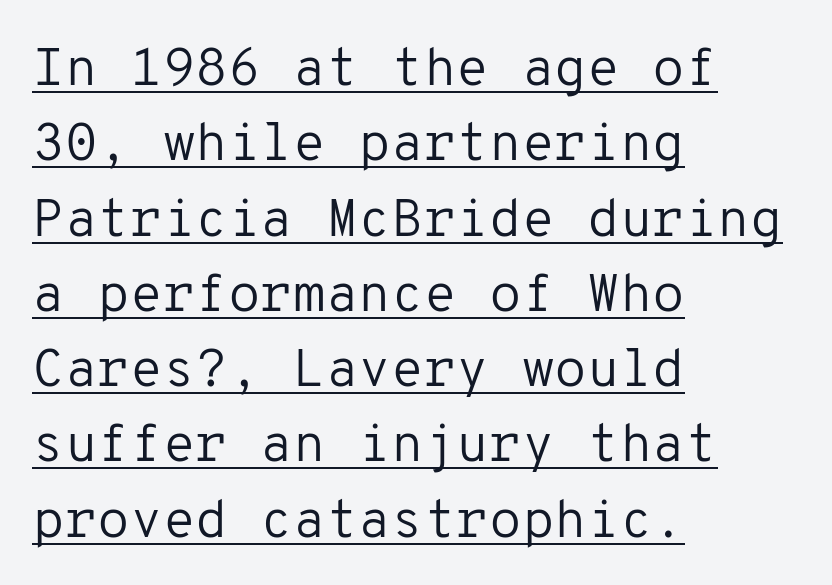
Each line of the rendering has a horizontal stroke beneath the glyphs. Font category for this specimen: sans-serif. The lines in this sample share a left origin and differ only in where they stop. The axis of the letterforms is exactly vertical. The designer left line spacing at the default.
